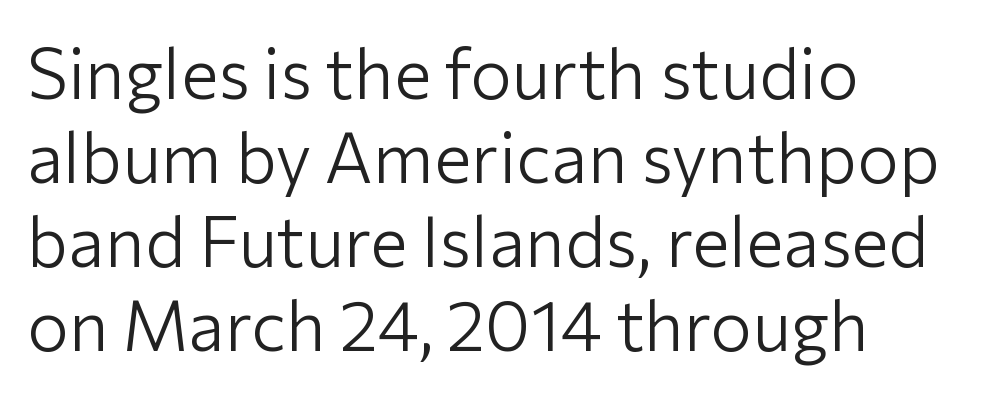
The image shows 70 px light sans-serif type, upright; set left-aligned, line spacing 1.2x, normal letter spacing, not underlined; low stroke contrast and a medium x-height.
